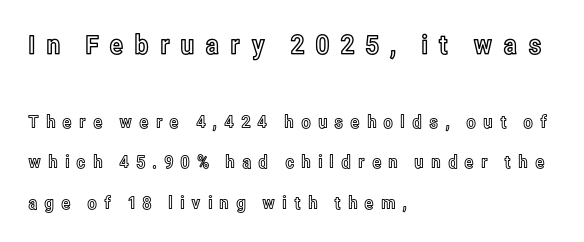
Visually the block forms a straight wall on the left and a jagged coastline on the right. Horizontal bands of white between lines are thick stripes. Is there any slant? The stems are plumb. Visually, the top section dominates because its glyphs are scaled up. Does extra space separate the letters? Yes, quite a lot of it.
